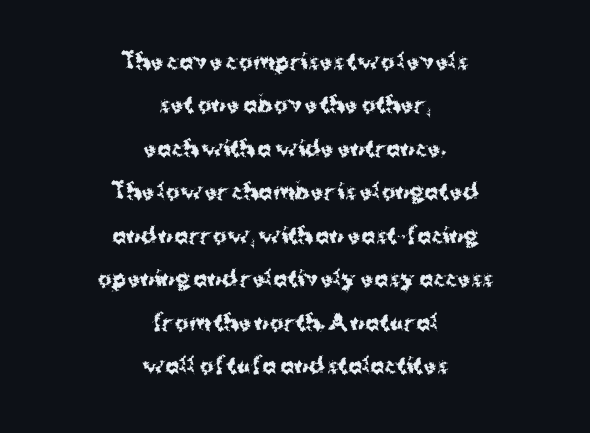
Q: Is the text bold? A: Yes.
Q: Is the text italic (slanted)? A: No, it is upright.
Q: Is the text underlined? A: No.
Q: How is the paragraph aligned? A: Centered.
Q: Is the spacing between letters normal or unusually wide? A: Normal.
Q: Is the spacing between lines tight, normal or loose? A: Loose.
